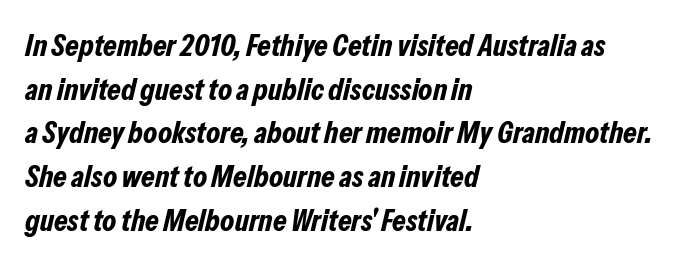
Q: Is the text bold? A: Yes.
Q: Is the text italic (slanted)? A: Yes, it leans right by about 13 degrees.
Q: Is the text underlined? A: No.
Q: How is the paragraph aligned? A: Left-aligned.
Q: Is the spacing between letters normal or unusually wide? A: Normal.
Q: Is the spacing between lines tight, normal or loose? A: Normal.
Q: Width (condensed, normal, or wide)? A: Condensed.
Q: Stroke contrast? A: Low.
Q: x-height? A: Medium.
Q: Monospaced? A: No.
